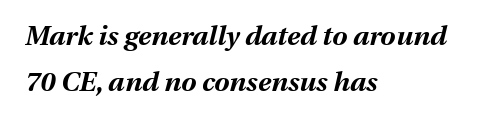
Q: Is the text bold? A: Yes.
Q: Is the text italic (slanted)? A: Yes, it leans right by about 13 degrees.
Q: Is the text underlined? A: No.
Q: How is the paragraph aligned? A: Left-aligned.
Q: Is the spacing between letters normal or unusually wide? A: Normal.
Q: Is the spacing between lines tight, normal or loose? A: Normal.
